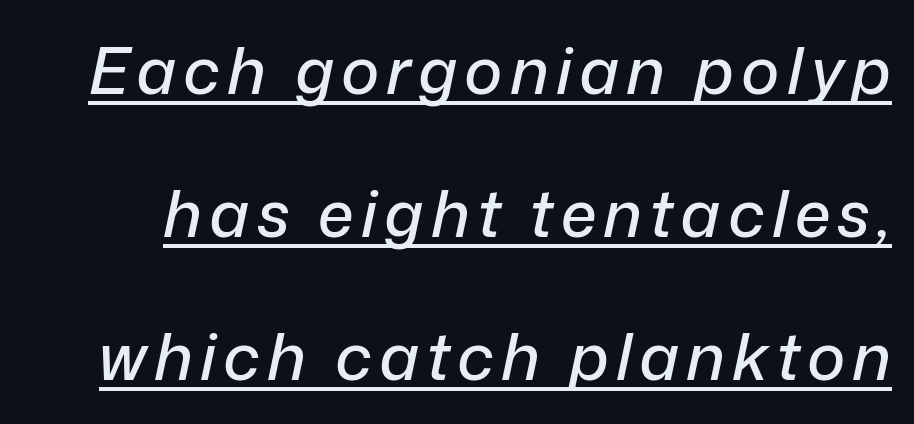
{"italic": "yes", "lean": "right", "slant_degrees": 12, "width": "normal", "stroke_contrast": "low", "x_height": "medium", "monospaced": "no", "underline": "yes", "line_spacing": "loose", "line_spacing_ratio": 2.2, "glyph_px": 65}
